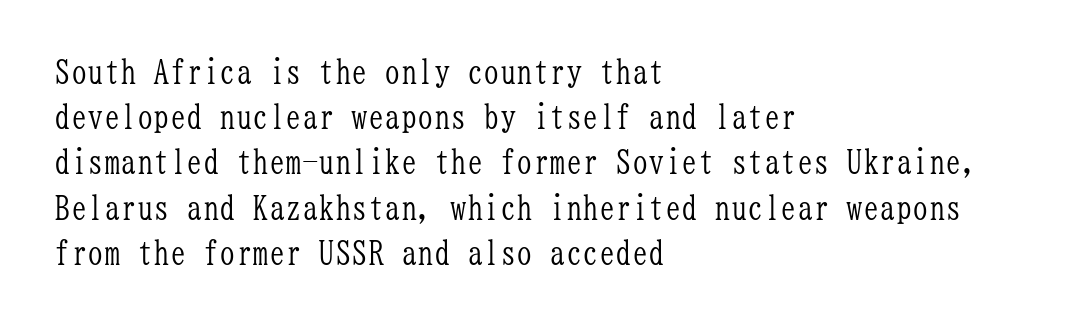
{"serif": "yes", "italic": "no", "bold": "no", "weight": "light", "width": "condensed", "stroke_contrast": "low", "x_height": "medium", "monospaced": "yes", "underline": "no", "align": "left", "line_spacing": "normal", "line_spacing_ratio": 1.37, "letter_spacing": "normal", "letter_spacing_em": 0.0, "glyph_px": 33}
